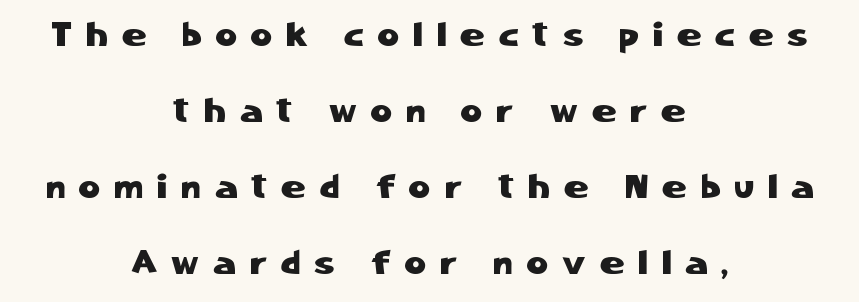
The image shows 33 px sans-serif type, upright; set centered, loose line spacing (2.3x), unusually wide letter spacing (+0.43 em), not underlined; low stroke contrast and a medium x-height.
